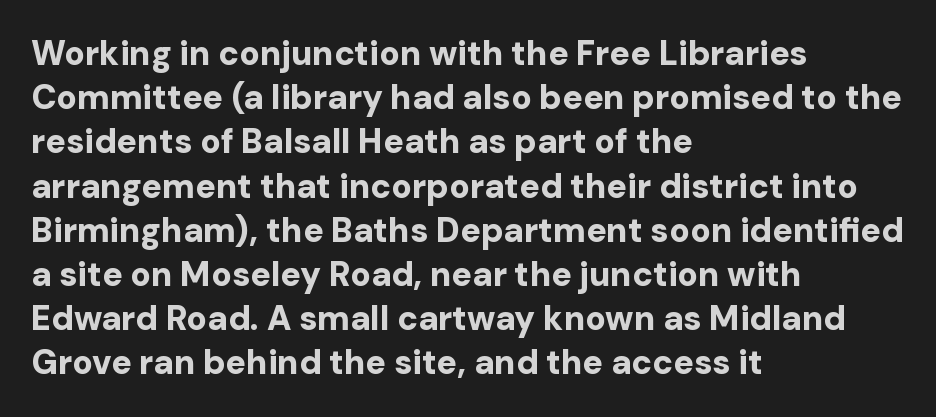
{"serif": "no", "italic": "no", "bold": "yes", "weight": "bold", "width": "normal", "stroke_contrast": "low", "x_height": "medium", "monospaced": "no", "underline": "no", "align": "left", "line_spacing": "normal", "line_spacing_ratio": 1.3, "letter_spacing": "normal", "letter_spacing_em": 0.0, "glyph_px": 34}
